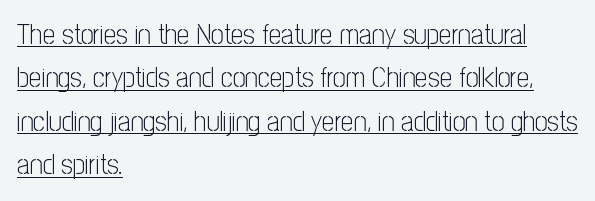
The image shows 28 px light, condensed sans-serif type, upright; set left-aligned, normal line spacing (1.55x), normal letter spacing, underlined; low stroke contrast and a medium x-height.
